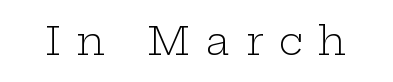
Q: Is the text bold? A: No.
Q: Is the text italic (slanted)? A: No, it is upright.
Q: Is the typeface a serif or a sans-serif typeface? A: Serif.
Q: Is the text underlined? A: No.
Q: Is the spacing between letters normal or unusually wide? A: Unusually wide.
Q: Width (condensed, normal, or wide)? A: Wide.
Q: Stroke contrast? A: Low.
Q: x-height? A: Medium.
Q: Monospaced? A: No.
